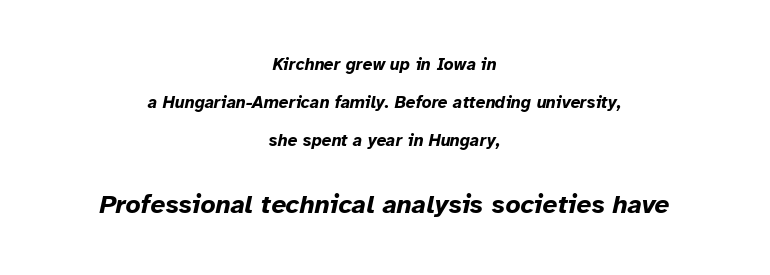
The image shows 26 px bold type, italic (leaning right); set centered, loose line spacing (2.24x), normal letter spacing, not underlined; the second (bottom) block is 1.53x larger.
